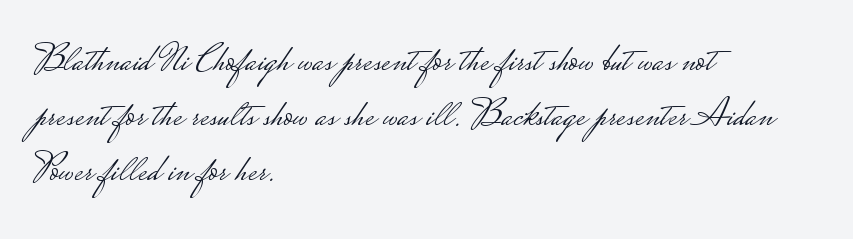
The image shows 40 px light, wide sans-serif type; set left-aligned, normal line spacing (1.38x), normal letter spacing, not underlined; low stroke contrast.
